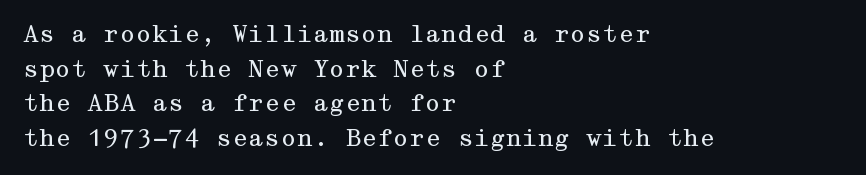
The image shows 23 px text type, upright; set left-aligned, normal line spacing (1.51x), normal letter spacing, not underlined.
